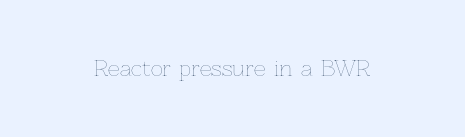
The image shows 21 px text type, upright; set normal letter spacing, not underlined.
